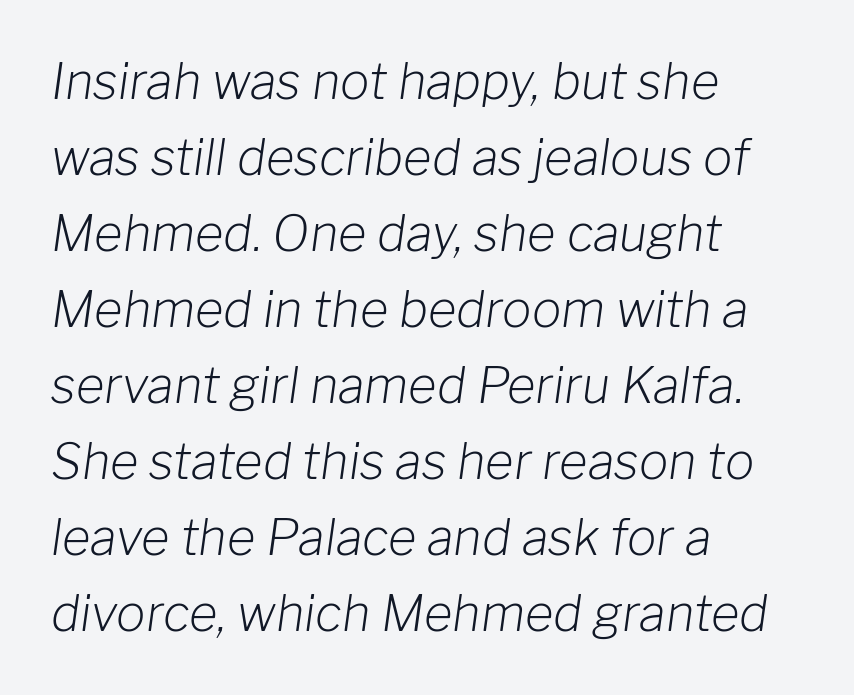
The rag falls on the right side of this text block. Heaviness? Minimal to ordinary, like unemphasized prose. Look at the tracking — it's just the regular setting, nothing added. The axis of the letterforms is tilted away from vertical.
